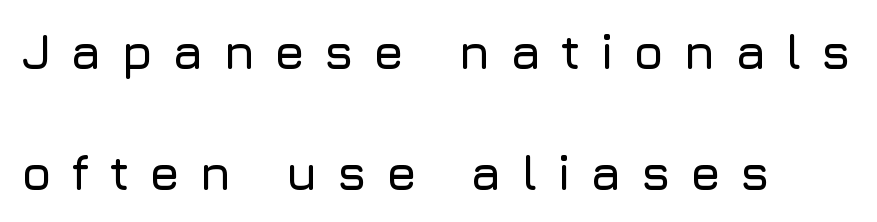
Q: Is the text italic (slanted)? A: No, it is upright.
Q: Is the typeface a serif or a sans-serif typeface? A: Sans-serif.
Q: Is the text underlined? A: No.
Q: How is the paragraph aligned? A: Left-aligned.
Q: Is the spacing between letters normal or unusually wide? A: Unusually wide.
Q: Is the spacing between lines tight, normal or loose? A: Loose.
Q: Width (condensed, normal, or wide)? A: Normal.
Q: Stroke contrast? A: Low.
Q: x-height? A: Medium.
Q: Monospaced? A: No.
